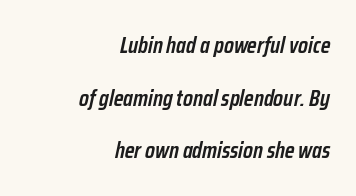
The image shows 23 px text type, italic (leaning right); set right-aligned, loose line spacing (2.29x), normal letter spacing, not underlined.
